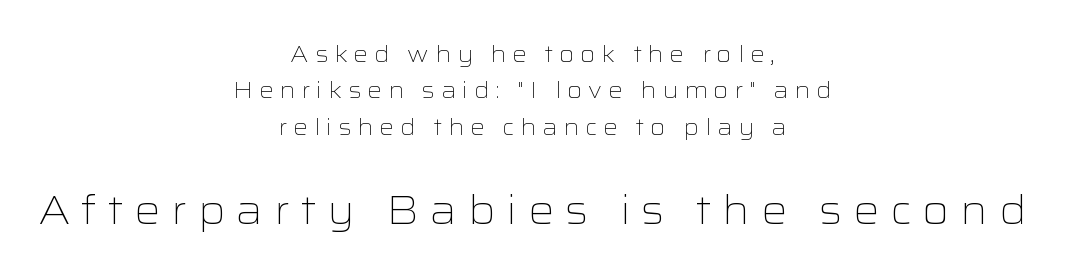
{"serif": "no", "italic": "no", "bold": "no", "weight": "light", "width": "wide", "stroke_contrast": "low", "x_height": "medium", "monospaced": "no", "underline": "no", "align": "center", "line_spacing": "normal", "line_spacing_ratio": 1.58, "letter_spacing": "wide", "letter_spacing_em": 0.26, "larger_block": "second", "size_ratio": 1.78, "glyph_px": 41}
